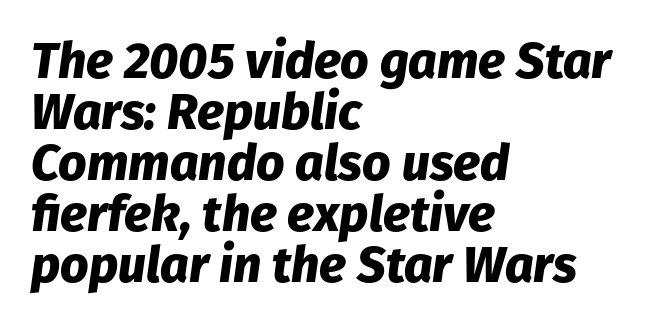
The image shows 50 px heavy type, italic (leaning right); set left-aligned, tight line spacing (1.02x), normal letter spacing, not underlined; low stroke contrast and a medium x-height.
